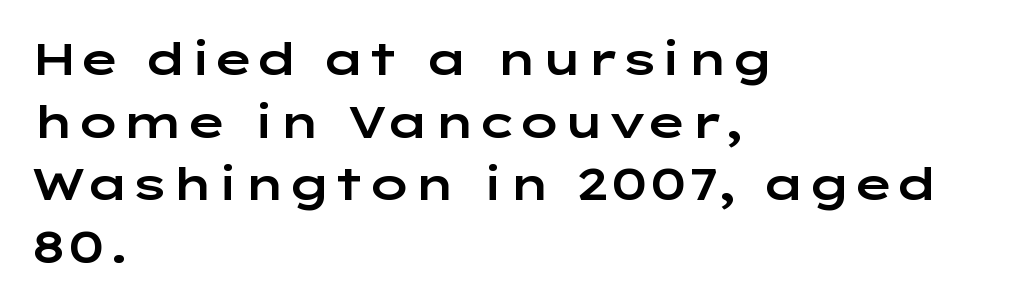
The image shows 45 px wide sans-serif type, upright; set left-aligned, normal line spacing (1.39x), normal letter spacing, not underlined; low stroke contrast and a medium x-height.
